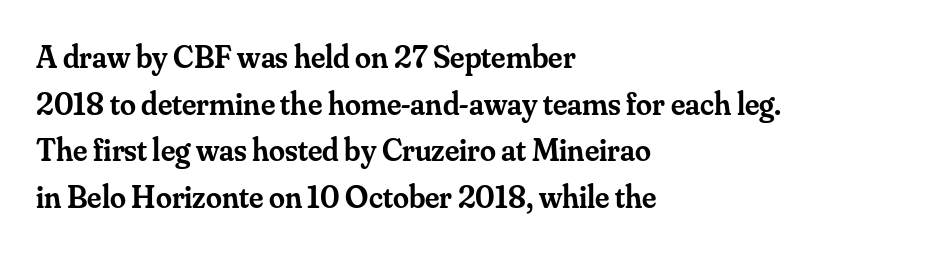
The image shows 32 px semibold serif type, upright; set left-aligned, normal line spacing (1.46x), normal letter spacing, not underlined; medium stroke contrast and a small x-height.
